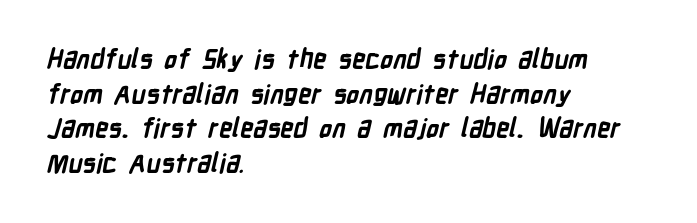
The image shows 26 px bold type; set left-aligned, normal line spacing (1.33x), normal letter spacing, not underlined.
